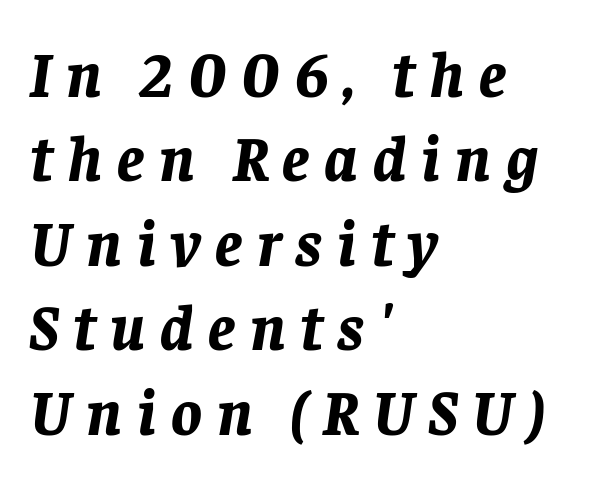
{"italic": "yes", "lean": "right", "slant_degrees": 8, "bold": "yes", "weight": "bold", "width": "normal", "stroke_contrast": "low", "x_height": "large", "monospaced": "no", "underline": "no", "align": "left", "line_spacing": "normal", "line_spacing_ratio": 1.32, "letter_spacing": "wide", "letter_spacing_em": 0.23, "glyph_px": 64}
